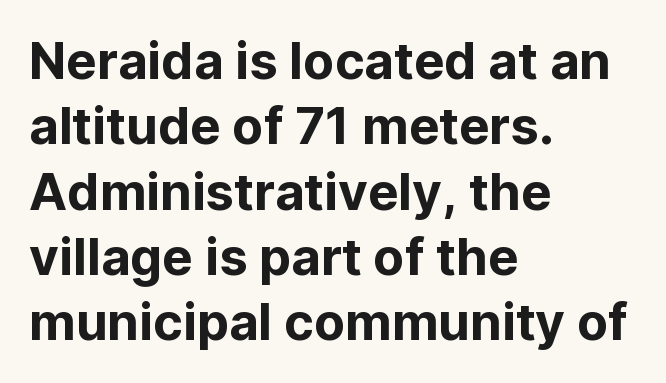
Q: Is the text italic (slanted)? A: No, it is upright.
Q: Is the typeface a serif or a sans-serif typeface? A: Sans-serif.
Q: Is the text underlined? A: No.
Q: How is the paragraph aligned? A: Left-aligned.
Q: Is the spacing between letters normal or unusually wide? A: Normal.
Q: Is the spacing between lines tight, normal or loose? A: Normal.
Q: Width (condensed, normal, or wide)? A: Normal.
Q: Stroke contrast? A: Low.
Q: x-height? A: Medium.
Q: Monospaced? A: No.
